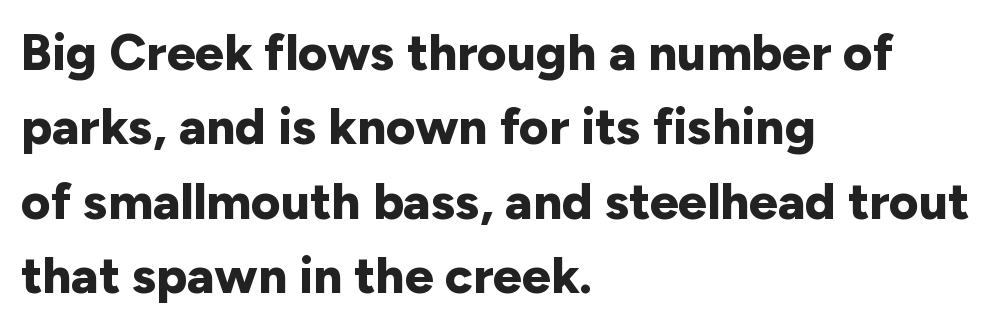
Q: Is the text bold? A: Yes.
Q: Is the text italic (slanted)? A: No, it is upright.
Q: Is the typeface a serif or a sans-serif typeface? A: Sans-serif.
Q: Is the text underlined? A: No.
Q: How is the paragraph aligned? A: Left-aligned.
Q: Is the spacing between letters normal or unusually wide? A: Normal.
Q: Is the spacing between lines tight, normal or loose? A: Normal.
Q: Width (condensed, normal, or wide)? A: Normal.
Q: Stroke contrast? A: Low.
Q: x-height? A: Medium.
Q: Monospaced? A: No.
